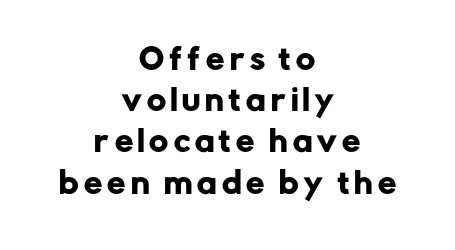
Q: Is the text italic (slanted)? A: No, it is upright.
Q: Is the typeface a serif or a sans-serif typeface? A: Sans-serif.
Q: Is the text underlined? A: No.
Q: How is the paragraph aligned? A: Centered.
Q: Is the spacing between lines tight, normal or loose? A: Normal.
Q: Width (condensed, normal, or wide)? A: Normal.
Q: Stroke contrast? A: Low.
Q: x-height? A: Medium.
Q: Monospaced? A: No.
